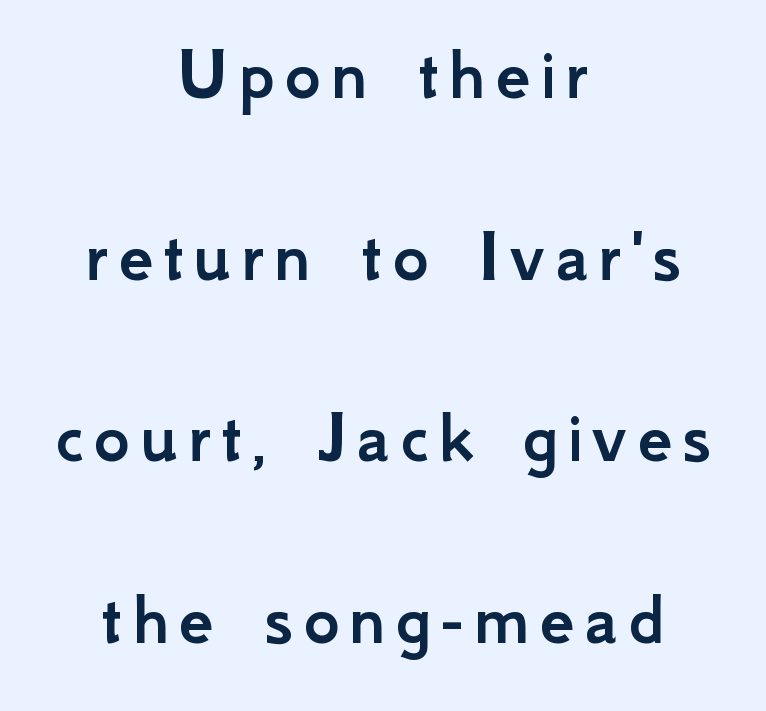
Neither beginnings nor endings align; midpoints do. Decoration check: the copy has no underline. Upright lettering throughout. The vertical gap from one line to the next is large.
